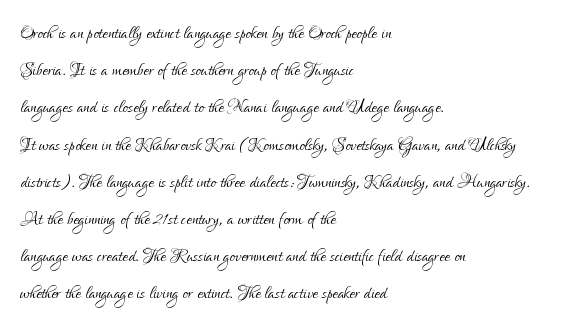
Q: Is the text bold? A: No.
Q: Is the text italic (slanted)? A: Yes.
Q: Is the text underlined? A: No.
Q: How is the paragraph aligned? A: Left-aligned.
Q: Is the spacing between letters normal or unusually wide? A: Normal.
Q: Is the spacing between lines tight, normal or loose? A: Normal.
